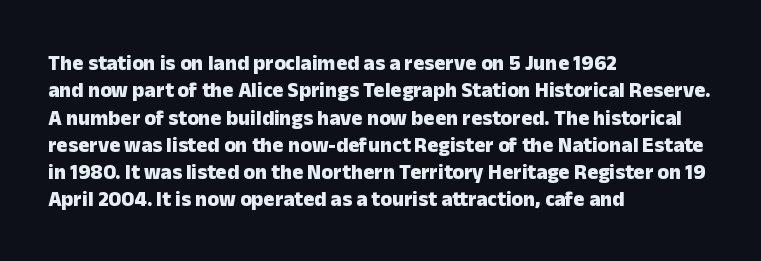
The rendering anchors every line to the left-hand side. This is the regular roman posture of the typeface. A normal amount of white space separates one row of letters from the next. The face used here is rendered with its standard letterfit. A clean baseline with only descenders dipping below it. The sample has been set heavy, in full bold.
